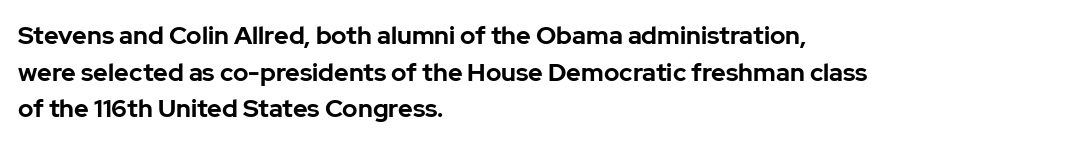
The image shows 25 px bold type, upright; set left-aligned, normal line spacing (1.47x), normal letter spacing, not underlined.
